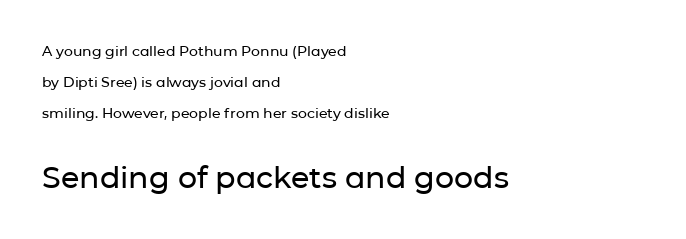
The image shows 30 px sans-serif type, upright; set left-aligned, loose line spacing (2.2x), normal letter spacing, not underlined; the second (bottom) block is 2.14x larger; low stroke contrast and a medium x-height.
